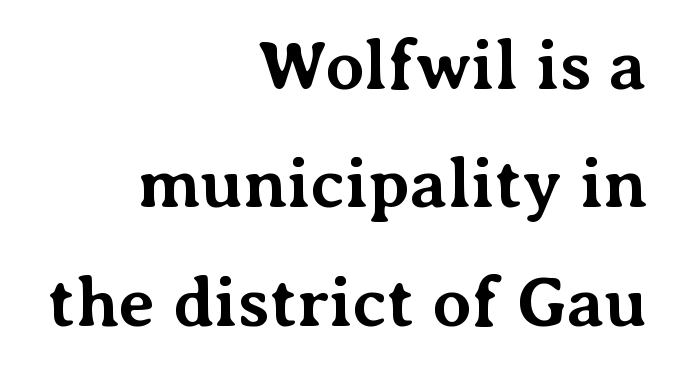
{"serif": "yes", "italic": "no", "bold": "yes", "weight": "bold", "width": "normal", "stroke_contrast": "medium", "x_height": "medium", "monospaced": "no", "underline": "no", "align": "right", "line_spacing": "normal", "line_spacing_ratio": 1.69, "letter_spacing": "normal", "letter_spacing_em": 0.0, "glyph_px": 70}
